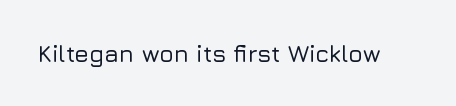
The image shows 24 px text type, upright; set normal letter spacing, not underlined.
